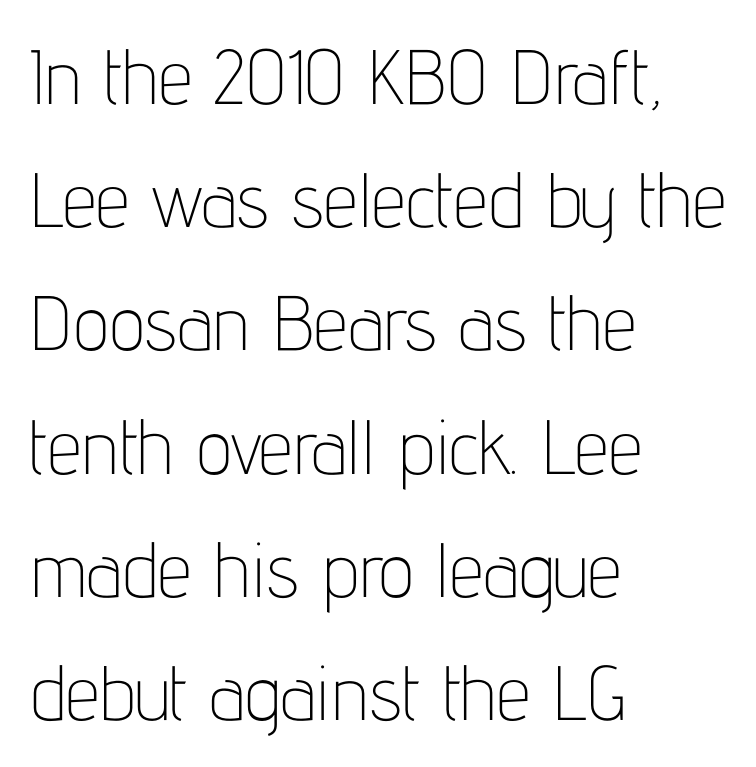
{"serif": "no", "italic": "no", "bold": "no", "weight": "thin", "width": "condensed", "stroke_contrast": "low", "x_height": "medium", "monospaced": "no", "underline": "no", "align": "left", "line_spacing": "normal", "line_spacing_ratio": 1.6, "letter_spacing": "normal", "letter_spacing_em": 0.0, "glyph_px": 77}
